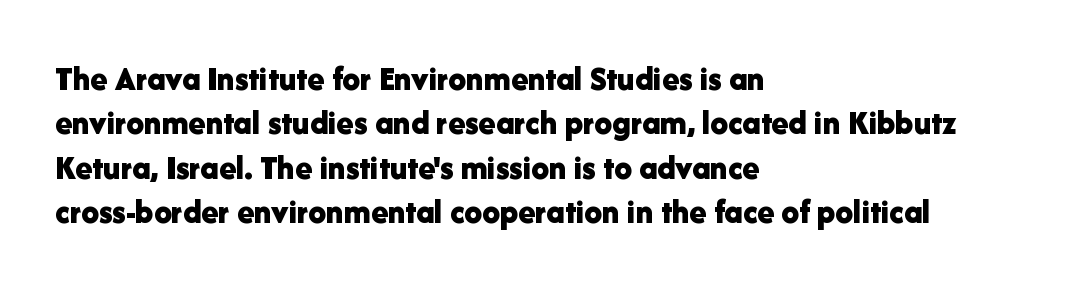
The image shows 35 px bold sans-serif type, upright; set left-aligned, normal line spacing (1.27x), normal letter spacing, not underlined; low stroke contrast and a medium x-height.
